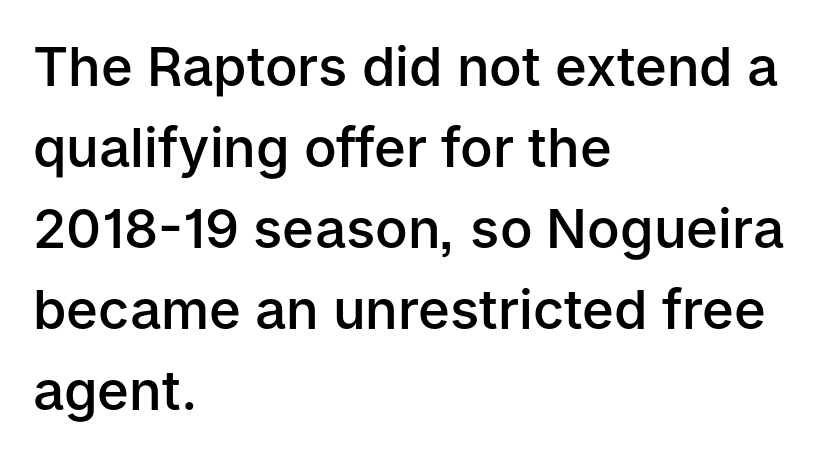
{"serif": "no", "italic": "no", "bold": "semi", "weight": "semibold", "width": "normal", "stroke_contrast": "low", "x_height": "medium", "monospaced": "no", "underline": "no", "align": "left", "line_spacing": "normal", "line_spacing_ratio": 1.5, "letter_spacing": "normal", "letter_spacing_em": 0.0, "glyph_px": 54}
